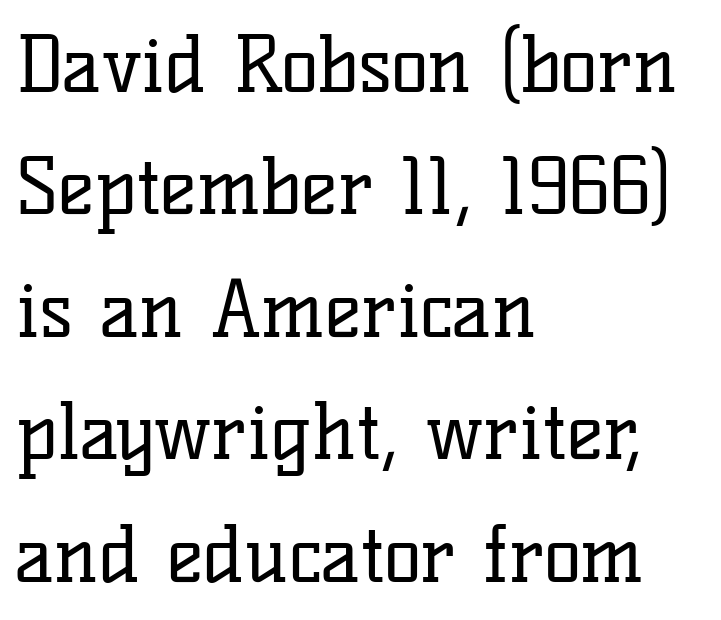
A clean baseline with only descenders dipping below it. Short and long lines alike share a common starting point at left. Does the type have serifs? Yes, each stem ends in a small foot. Students, note that the glyphs here touch the page at normal intervals. Counters stay open thanks to moderate or lighter strokes.
